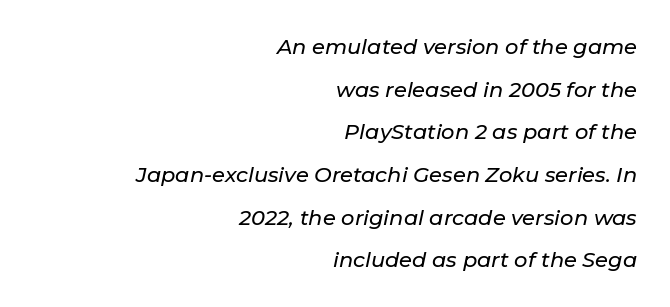
Just letters on the line, the space beneath them empty. The letterforms sit shoulder to shoulder at normal distance. The letters are slanted; this is an italic face. Layout note: lines flush right.
